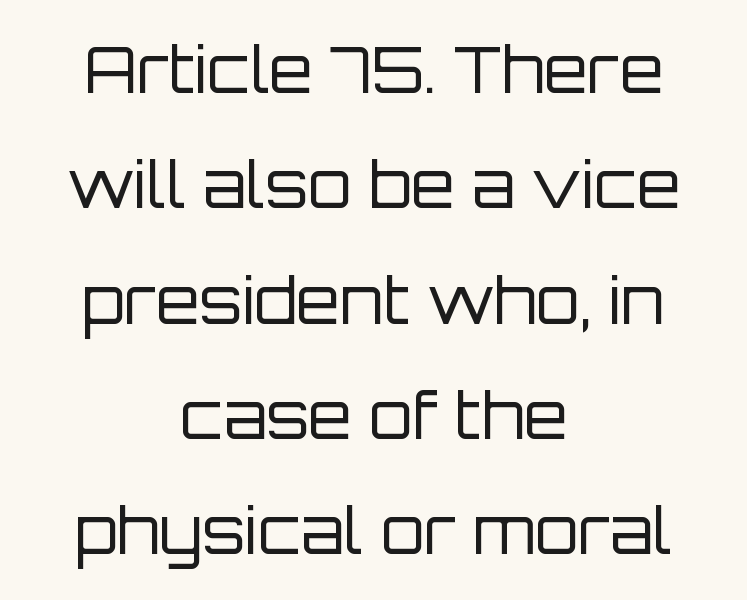
Only glyphs here, with clear space below each row. Think of a printed novel: that variable character pitch is what you see here. In terms of letterform style, serifs are entirely absent. Between one letter and the next there's only the usual sliver of space.
